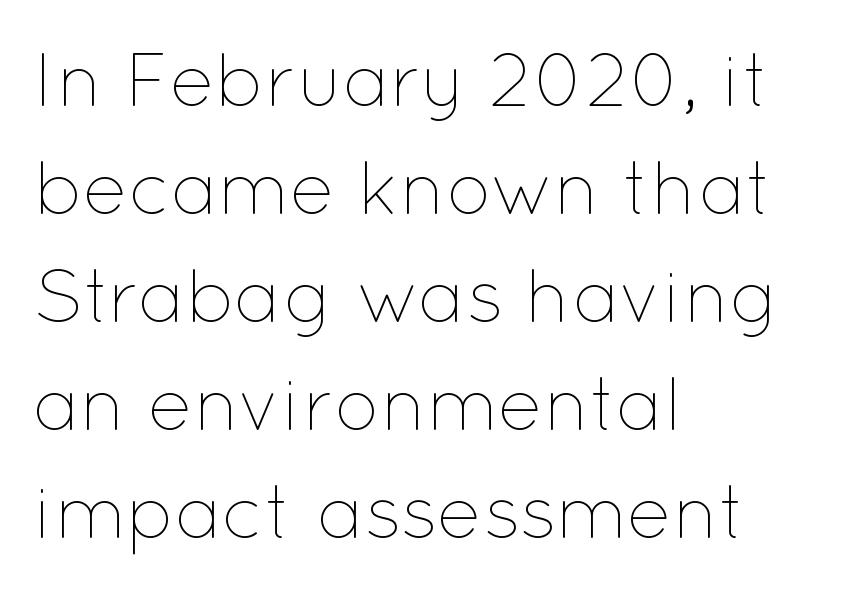
{"italic": "no", "bold": "no", "weight": "thin", "width": "normal", "stroke_contrast": "low", "x_height": "medium", "monospaced": "no", "underline": "no", "align": "left", "line_spacing": "normal", "line_spacing_ratio": 1.44, "letter_spacing": "normal", "letter_spacing_em": 0.0, "glyph_px": 75}
